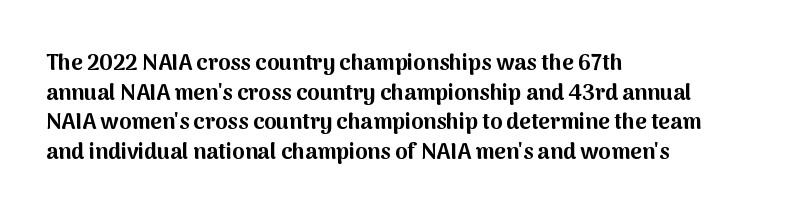
Caption: standard tracking, unaltered. Bold? Absolutely — the strokes are thick and heavy. Where is the straight margin? On the left. The line-height multiplier appears to be the usual default. Underlining? Definitely not there. Upright lettering throughout.
